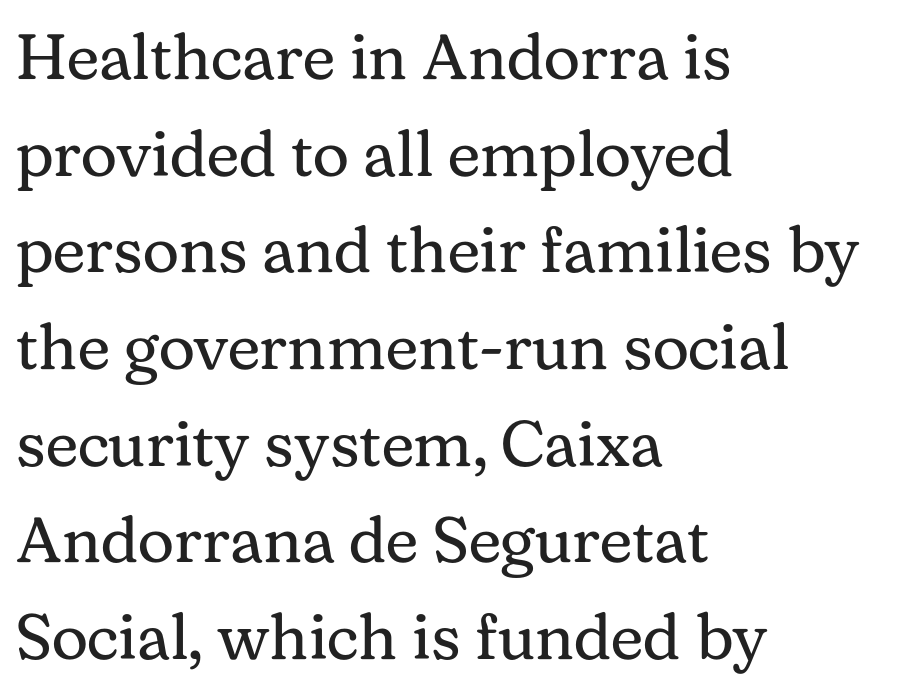
These glyphs show unthickened strokes, regular width or finer. A typesetter would call this leading conventional body-copy spacing. The strip under each line holds only bare page. The type is set solid horizontally, with unmodified tracking.
